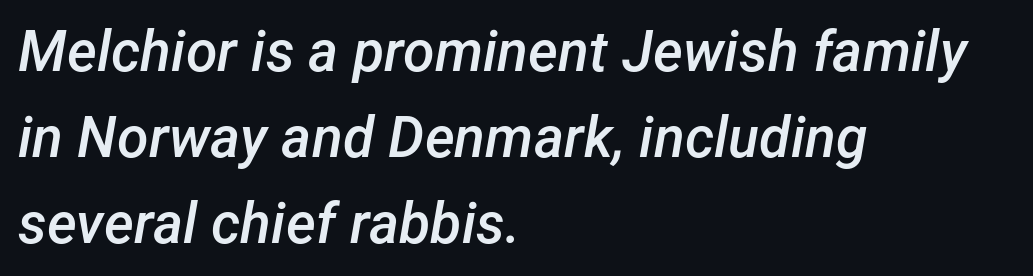
The image shows 57 px semibold type, italic (leaning right); set left-aligned, normal line spacing (1.51x), normal letter spacing, not underlined; low stroke contrast and a medium x-height.
